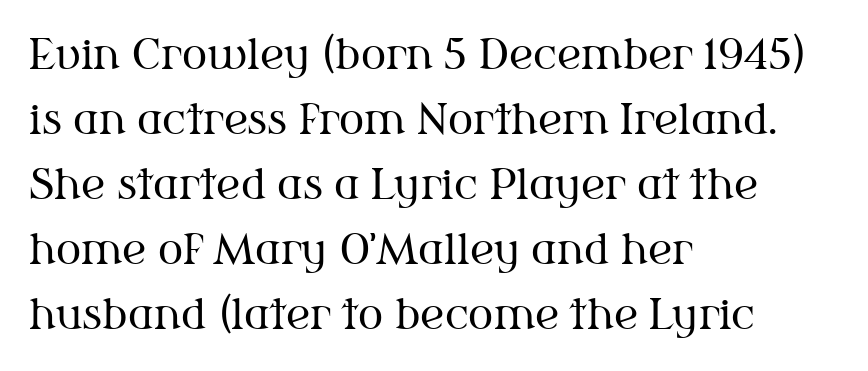
Q: Is the text bold? A: No.
Q: Is the text italic (slanted)? A: No, it is upright.
Q: Is the typeface a serif or a sans-serif typeface? A: Serif.
Q: Is the text underlined? A: No.
Q: How is the paragraph aligned? A: Left-aligned.
Q: Is the spacing between letters normal or unusually wide? A: Normal.
Q: Is the spacing between lines tight, normal or loose? A: Normal.
Q: Width (condensed, normal, or wide)? A: Normal.
Q: Stroke contrast? A: Medium.
Q: x-height? A: Medium.
Q: Monospaced? A: No.
